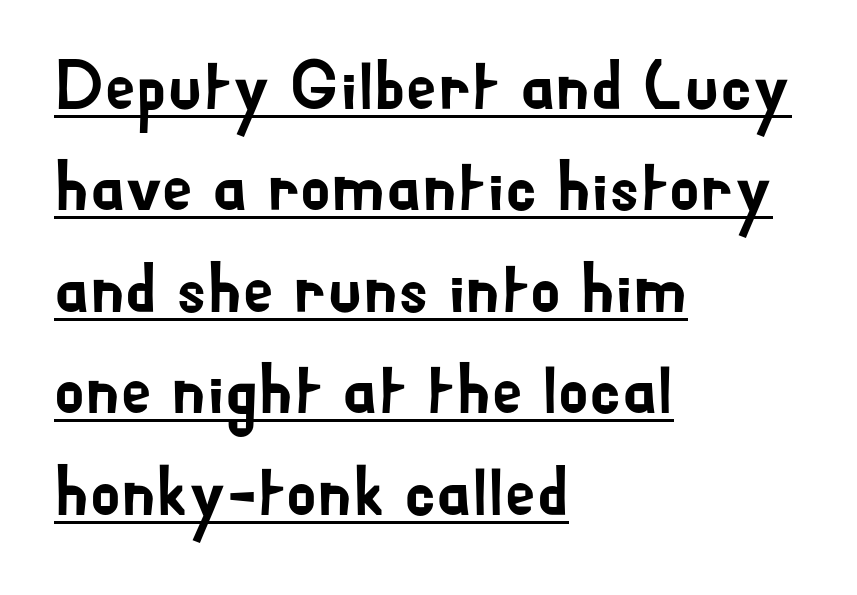
Normally led — the rows are evenly, conventionally spaced. The passage shown has conventional tracking throughout. Decoration check: the copy is underlined. Here the designer chose a conventional face with non-uniform glyph widths. The face used here is a sans, in the tradition of grotesques and geometrics. Every row of glyphs begins at an identical x-position on the left.
